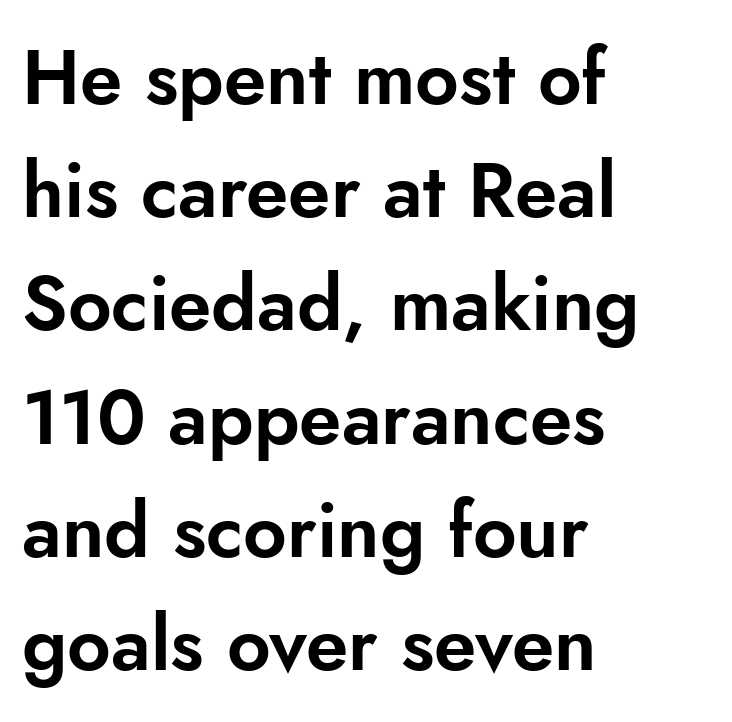
Q: Is the text italic (slanted)? A: No, it is upright.
Q: Is the typeface a serif or a sans-serif typeface? A: Sans-serif.
Q: Is the text underlined? A: No.
Q: How is the paragraph aligned? A: Left-aligned.
Q: Is the spacing between letters normal or unusually wide? A: Normal.
Q: Is the spacing between lines tight, normal or loose? A: Normal.
Q: Width (condensed, normal, or wide)? A: Normal.
Q: Stroke contrast? A: Low.
Q: x-height? A: Small.
Q: Monospaced? A: No.
